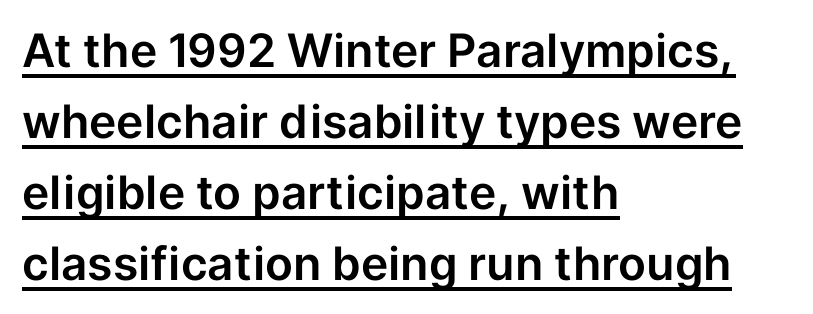
Q: Is the text italic (slanted)? A: No, it is upright.
Q: Is the typeface a serif or a sans-serif typeface? A: Sans-serif.
Q: Is the text underlined? A: Yes.
Q: How is the paragraph aligned? A: Left-aligned.
Q: Is the spacing between letters normal or unusually wide? A: Normal.
Q: Is the spacing between lines tight, normal or loose? A: Normal.
Q: Width (condensed, normal, or wide)? A: Normal.
Q: Stroke contrast? A: Low.
Q: x-height? A: Medium.
Q: Monospaced? A: No.
